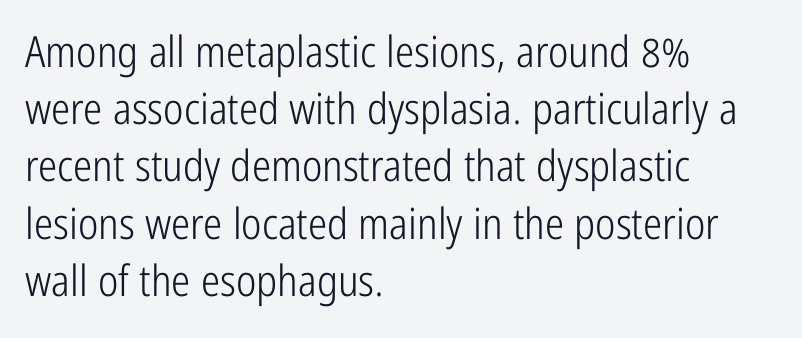
Q: Is the text bold? A: No.
Q: Is the text italic (slanted)? A: No, it is upright.
Q: Is the typeface a serif or a sans-serif typeface? A: Sans-serif.
Q: Is the text underlined? A: No.
Q: How is the paragraph aligned? A: Left-aligned.
Q: Is the spacing between letters normal or unusually wide? A: Normal.
Q: Is the spacing between lines tight, normal or loose? A: Normal.
Q: Width (condensed, normal, or wide)? A: Condensed.
Q: Stroke contrast? A: Low.
Q: x-height? A: Medium.
Q: Monospaced? A: No.
